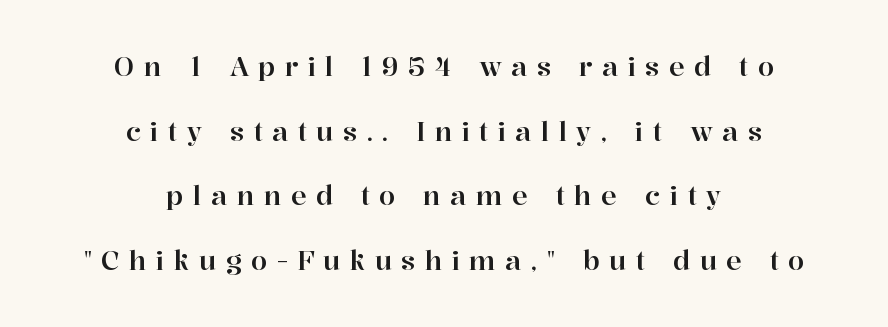
{"italic": "no", "underline": "no", "align": "center", "line_spacing": "loose", "line_spacing_ratio": 2.49, "letter_spacing": "wide", "letter_spacing_em": 0.36, "glyph_px": 26}
